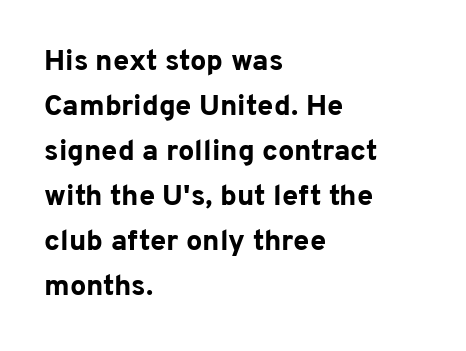
{"serif": "no", "italic": "no", "bold": "yes", "weight": "bold", "width": "normal", "stroke_contrast": "low", "x_height": "medium", "monospaced": "no", "underline": "no", "align": "left", "line_spacing": "normal", "line_spacing_ratio": 1.55, "letter_spacing": "normal", "letter_spacing_em": 0.0, "glyph_px": 29}
